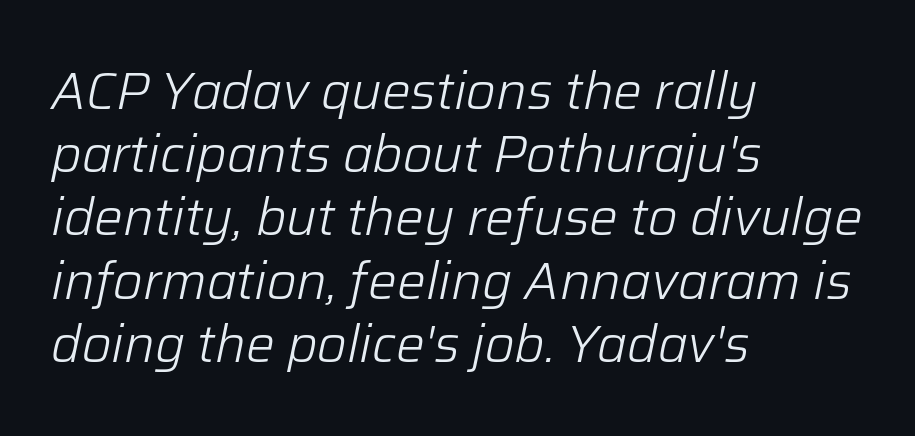
The image shows 51 px light type, italic (leaning right); set left-aligned, line spacing 1.24x, normal letter spacing, not underlined; low stroke contrast and a medium x-height.
